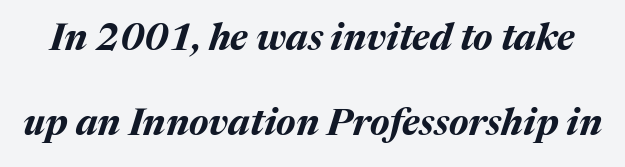
The image shows 37 px bold type, italic (leaning right); set loose line spacing (2.29x), normal letter spacing, not underlined; medium stroke contrast and a medium x-height.
